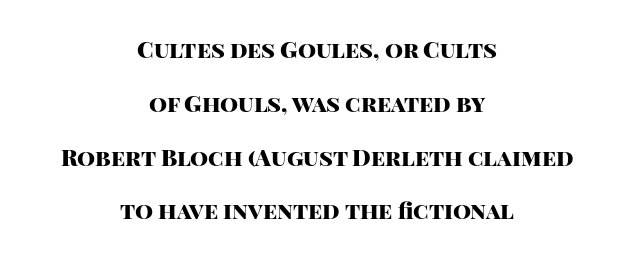
Q: Is the text bold? A: Yes.
Q: Is the text italic (slanted)? A: No, it is upright.
Q: Is the text underlined? A: No.
Q: How is the paragraph aligned? A: Centered.
Q: Is the spacing between letters normal or unusually wide? A: Normal.
Q: Is the spacing between lines tight, normal or loose? A: Loose.
